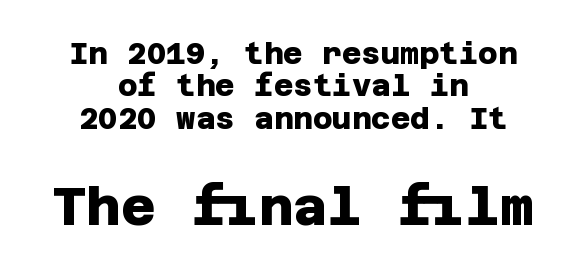
Q: Is the text bold? A: Yes.
Q: Is the typeface a serif or a sans-serif typeface? A: Sans-serif.
Q: Is the text underlined? A: No.
Q: How is the paragraph aligned? A: Centered.
Q: Is the spacing between letters normal or unusually wide? A: Normal.
Q: Is the spacing between lines tight, normal or loose? A: Tight.
Q: Which block of text is set in a larger size, the first (top) or the second (bottom)? A: The second (bottom) one.
Q: Width (condensed, normal, or wide)? A: Normal.
Q: Stroke contrast? A: Low.
Q: x-height? A: Large.
